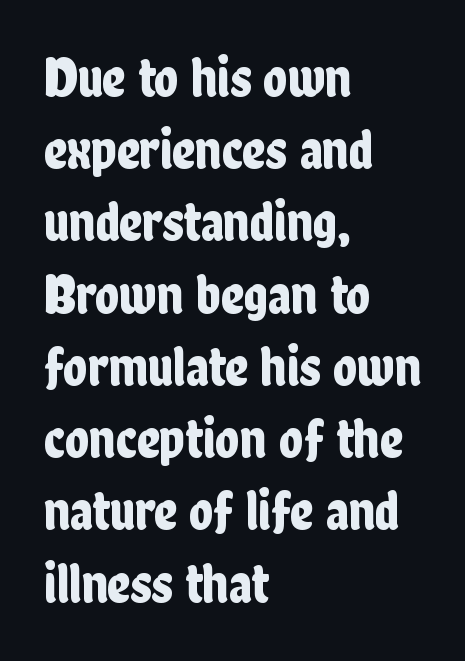
The image shows 56 px condensed sans-serif type, upright; set left-aligned, normal line spacing (1.29x), normal letter spacing, not underlined; low stroke contrast and a medium x-height.
